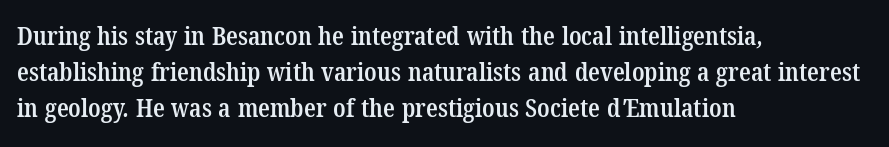
{"bold": "semi", "underline": "no", "align": "left", "line_spacing": "normal", "line_spacing_ratio": 1.38, "letter_spacing": "normal", "letter_spacing_em": 0.0, "glyph_px": 26}
